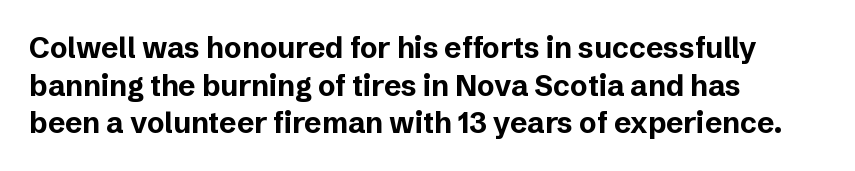
{"serif": "no", "italic": "no", "bold": "yes", "weight": "bold", "width": "normal", "stroke_contrast": "low", "x_height": "medium", "monospaced": "no", "underline": "no", "align": "left", "line_spacing": "normal", "line_spacing_ratio": 1.3, "letter_spacing": "normal", "letter_spacing_em": 0.0, "glyph_px": 29}
